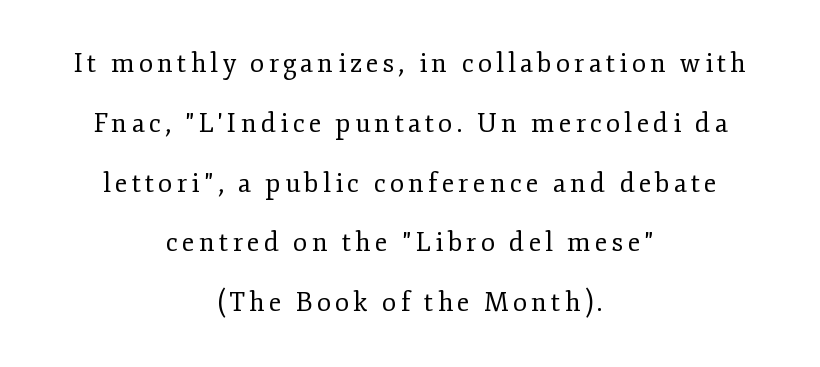
{"italic": "no", "bold": "no", "underline": "no", "align": "center", "line_spacing": "loose", "line_spacing_ratio": 2.3, "glyph_px": 26}
